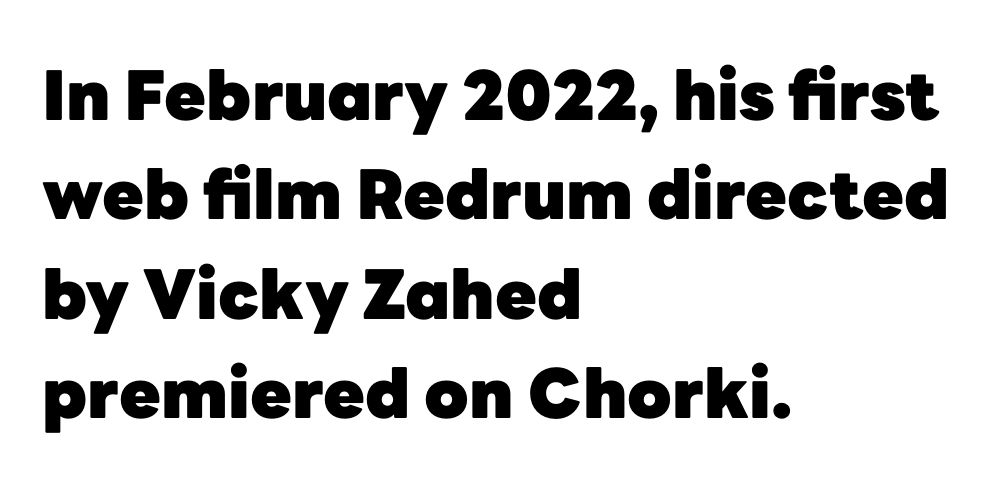
{"serif": "no", "italic": "no", "bold": "yes", "weight": "heavy", "width": "normal", "stroke_contrast": "low", "x_height": "medium", "monospaced": "no", "underline": "no", "align": "left", "line_spacing": "normal", "line_spacing_ratio": 1.46, "letter_spacing": "normal", "letter_spacing_em": 0.0, "glyph_px": 68}
